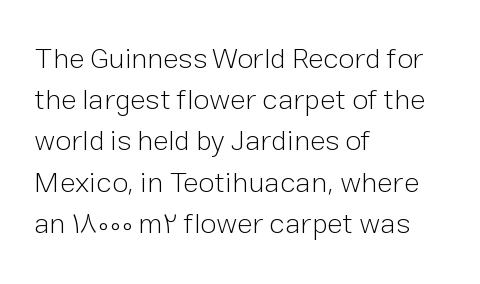
{"serif": "no", "italic": "no", "bold": "no", "weight": "light", "width": "normal", "stroke_contrast": "low", "x_height": "medium", "monospaced": "no", "underline": "no", "align": "left", "line_spacing": "normal", "line_spacing_ratio": 1.42, "letter_spacing": "normal", "letter_spacing_em": 0.0, "glyph_px": 29}
